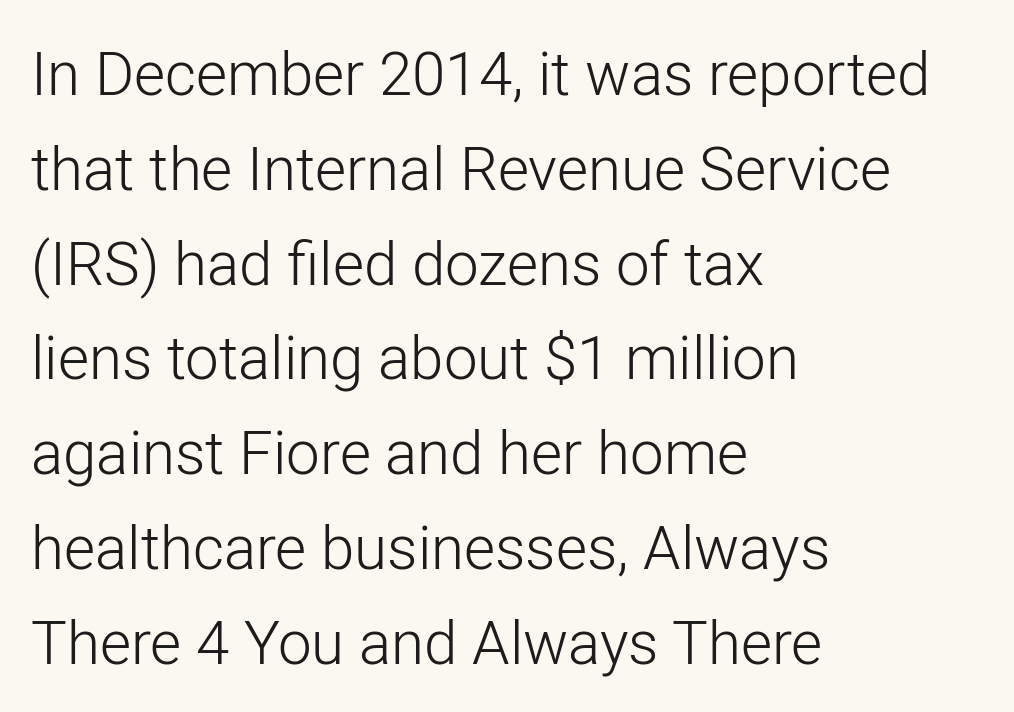
The image shows 60 px light sans-serif type, upright; set left-aligned, normal line spacing (1.58x), normal letter spacing, not underlined; low stroke contrast and a medium x-height.
